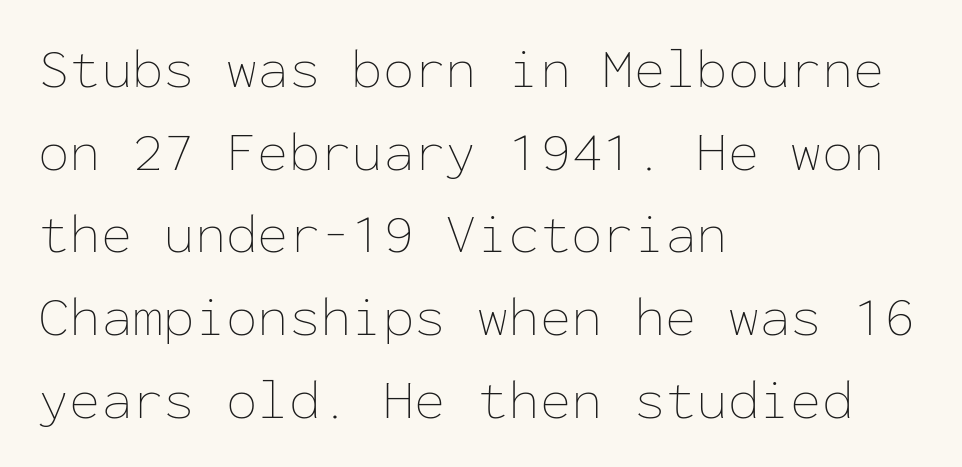
The image shows 57 px thin type, upright, monospaced; set left-aligned, normal line spacing (1.45x), normal letter spacing, not underlined; low stroke contrast and a medium x-height.
